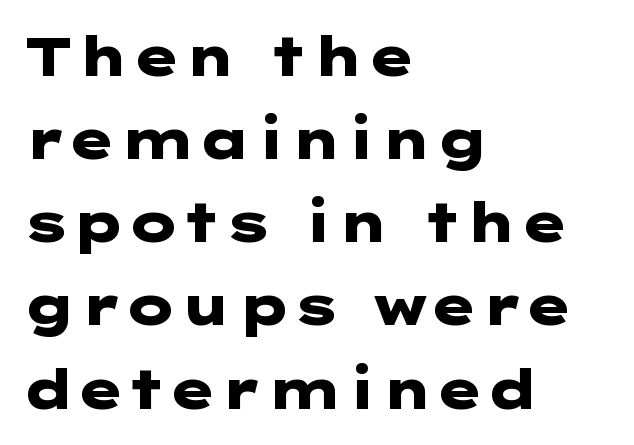
{"serif": "no", "italic": "no", "bold": "yes", "weight": "heavy", "width": "wide", "stroke_contrast": "low", "x_height": "medium", "underline": "no", "align": "left", "line_spacing": "normal", "line_spacing_ratio": 1.54, "letter_spacing": "normal", "letter_spacing_em": 0.0, "glyph_px": 54}
